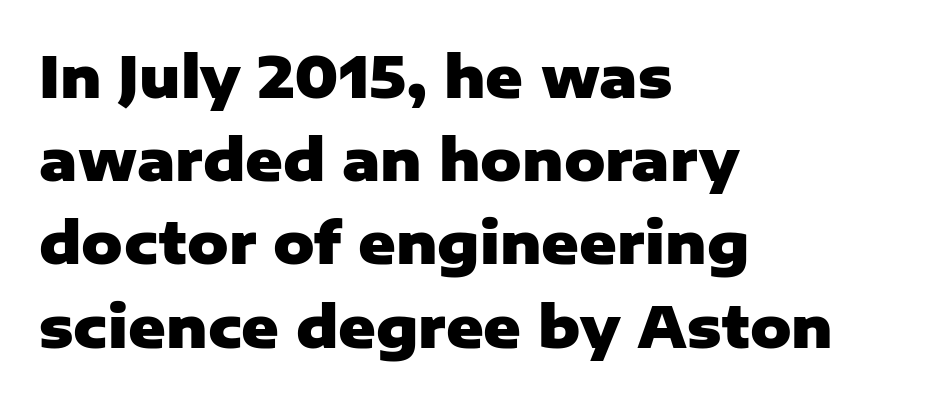
Q: Is the text bold? A: Yes.
Q: Is the text italic (slanted)? A: No, it is upright.
Q: Is the typeface a serif or a sans-serif typeface? A: Sans-serif.
Q: Is the text underlined? A: No.
Q: How is the paragraph aligned? A: Left-aligned.
Q: Is the spacing between letters normal or unusually wide? A: Normal.
Q: Is the spacing between lines tight, normal or loose? A: Normal.
Q: Width (condensed, normal, or wide)? A: Normal.
Q: Stroke contrast? A: Low.
Q: x-height? A: Medium.
Q: Monospaced? A: No.
